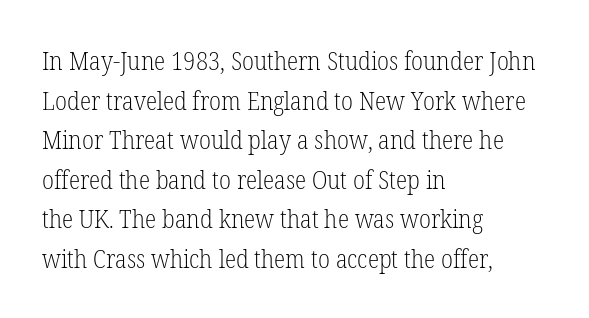
{"italic": "no", "bold": "no", "underline": "no", "align": "left", "line_spacing": "normal", "line_spacing_ratio": 1.52, "letter_spacing": "normal", "letter_spacing_em": 0.0, "glyph_px": 26}
